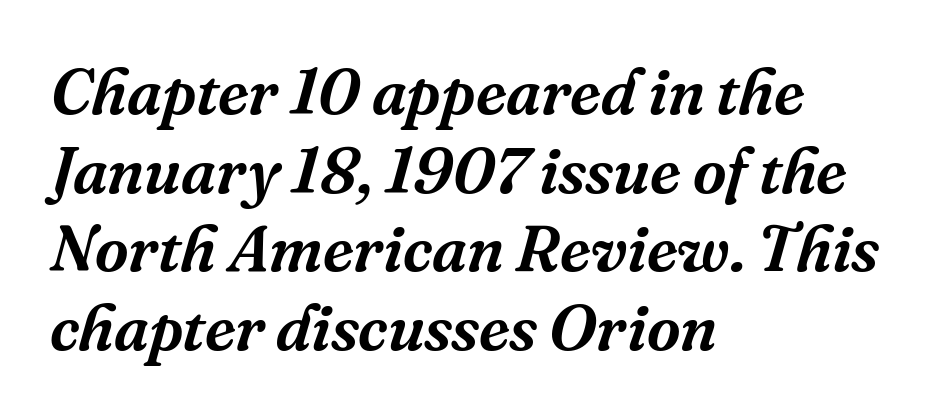
Q: Is the text italic (slanted)? A: Yes, it leans right by about 16 degrees.
Q: Is the typeface a serif or a sans-serif typeface? A: Serif.
Q: Is the text underlined? A: No.
Q: How is the paragraph aligned? A: Left-aligned.
Q: Is the spacing between letters normal or unusually wide? A: Normal.
Q: Width (condensed, normal, or wide)? A: Normal.
Q: Stroke contrast? A: Medium.
Q: x-height? A: Medium.
Q: Monospaced? A: No.
